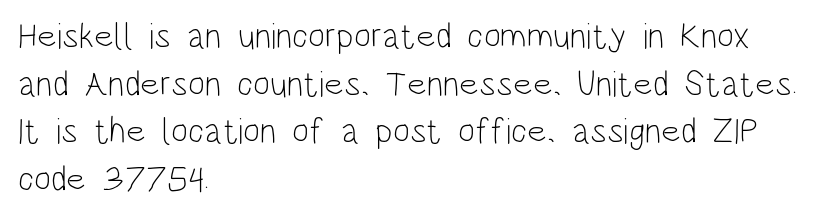
A clean baseline with only descenders dipping below it. Weight: not bold — regular or lighter. Caption: multi-line text, flush left, ragged right. No feet cap the strokes, marking this as sans-serif type. It's the straight-up-and-down kind of type.
